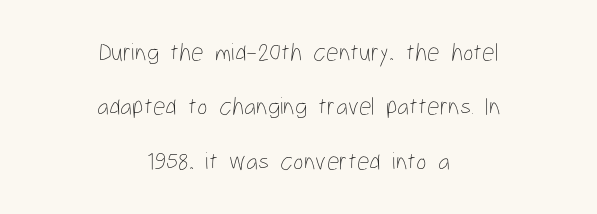
{"italic": "no", "bold": "no", "underline": "no", "align": "center", "line_spacing": "loose", "line_spacing_ratio": 2.18, "letter_spacing": "normal", "letter_spacing_em": 0.0, "glyph_px": 25}
